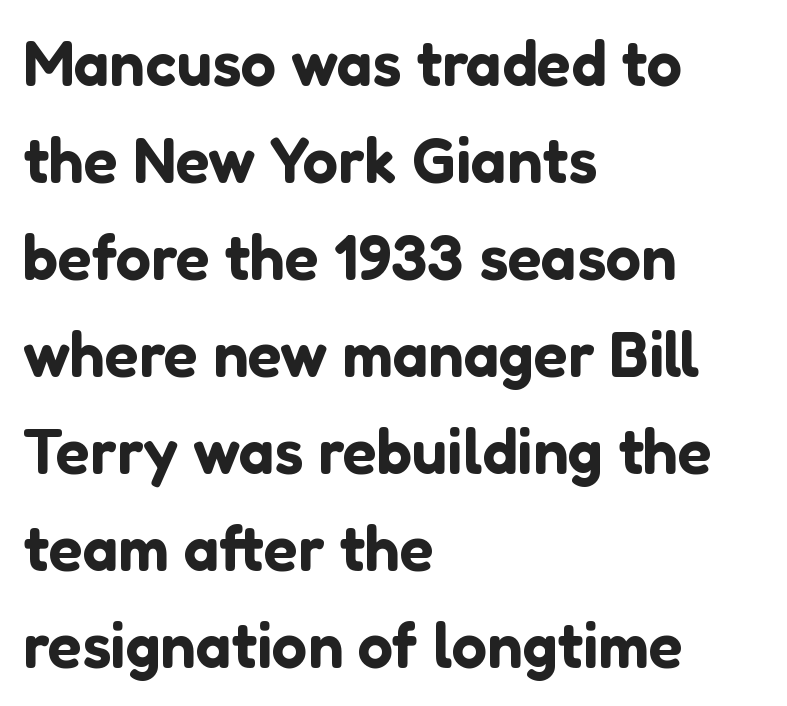
Q: Is the text italic (slanted)? A: No, it is upright.
Q: Is the typeface a serif or a sans-serif typeface? A: Sans-serif.
Q: Is the text underlined? A: No.
Q: How is the paragraph aligned? A: Left-aligned.
Q: Is the spacing between letters normal or unusually wide? A: Normal.
Q: Is the spacing between lines tight, normal or loose? A: Normal.
Q: Width (condensed, normal, or wide)? A: Normal.
Q: Stroke contrast? A: Low.
Q: x-height? A: Medium.
Q: Monospaced? A: No.
